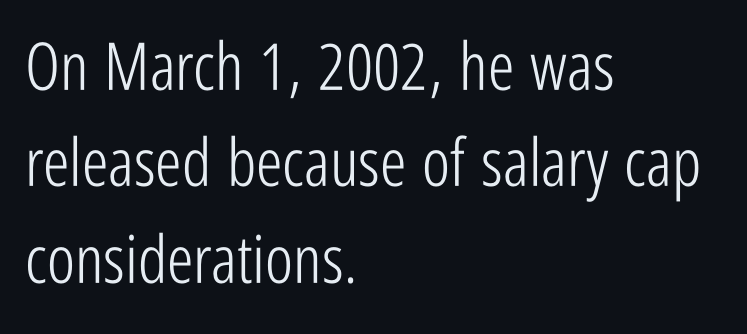
Alignment: flush left. It's the straight-up-and-down kind of type. Short note: letters normally spaced. Line spacing here is normal. Check where the strokes stop: nothing finishes them off — pure sans.
